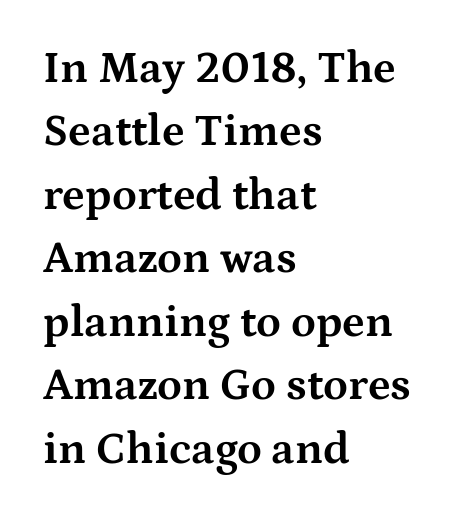
The image shows 45 px bold, wide serif type, upright; set left-aligned, normal line spacing (1.41x), normal letter spacing, not underlined; medium stroke contrast and a medium x-height.
